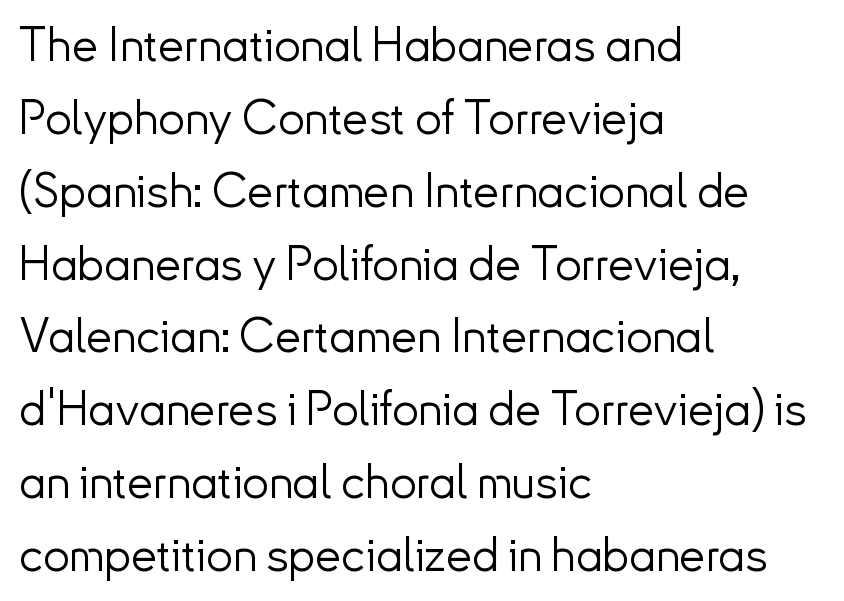
Q: Is the text bold? A: No.
Q: Is the text italic (slanted)? A: No, it is upright.
Q: Is the typeface a serif or a sans-serif typeface? A: Sans-serif.
Q: Is the text underlined? A: No.
Q: How is the paragraph aligned? A: Left-aligned.
Q: Is the spacing between letters normal or unusually wide? A: Normal.
Q: Is the spacing between lines tight, normal or loose? A: Normal.
Q: Width (condensed, normal, or wide)? A: Normal.
Q: Stroke contrast? A: Low.
Q: x-height? A: Small.
Q: Monospaced? A: No.
